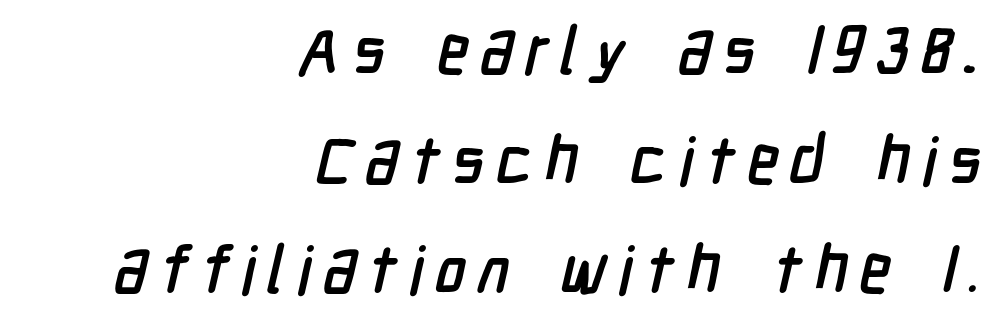
{"serif": "no", "width": "condensed", "stroke_contrast": "low", "x_height": "medium", "monospaced": "no", "underline": "no", "align": "right", "line_spacing": "normal", "line_spacing_ratio": 1.66, "glyph_px": 66}
